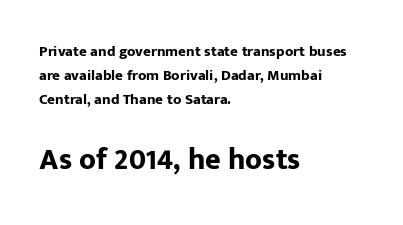
The image shows 30 px bold sans-serif type, upright; set left-aligned, normal line spacing (1.61x), normal letter spacing, not underlined; the second (bottom) block is 2.0x larger; low stroke contrast and a medium x-height.
